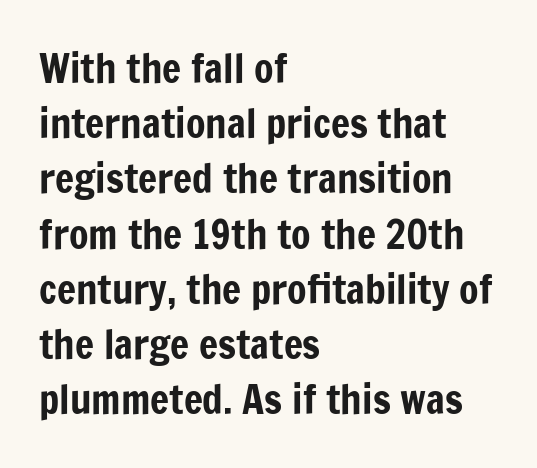
{"serif": "no", "italic": "no", "width": "condensed", "stroke_contrast": "low", "x_height": "medium", "monospaced": "no", "underline": "no", "align": "left", "line_spacing": "normal", "line_spacing_ratio": 1.38, "letter_spacing": "normal", "letter_spacing_em": 0.0, "glyph_px": 40}
